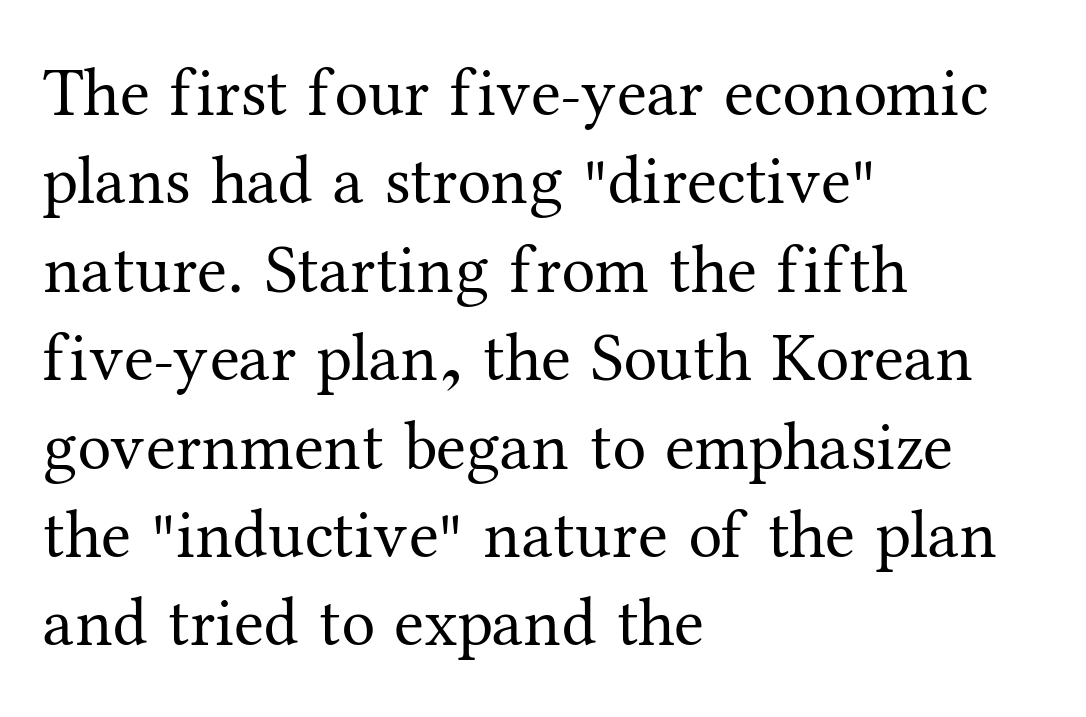
The image shows 68 px regular-weight serif type, upright; set left-aligned, normal line spacing (1.3x), normal letter spacing, not underlined; medium stroke contrast and a medium x-height.
